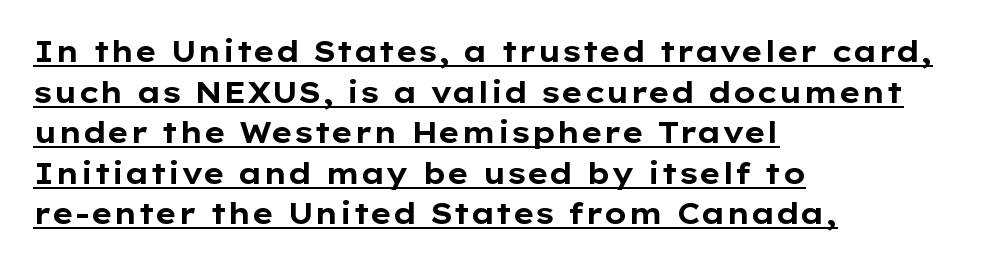
{"serif": "no", "italic": "no", "bold": "yes", "weight": "bold", "width": "wide", "stroke_contrast": "low", "x_height": "medium", "monospaced": "no", "underline": "yes", "align": "left", "line_spacing": "normal", "line_spacing_ratio": 1.4, "letter_spacing": "normal", "letter_spacing_em": 0.0, "glyph_px": 29}
